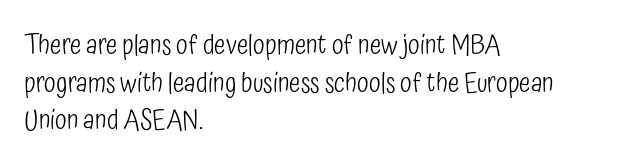
{"italic": "no", "bold": "no", "underline": "no", "align": "left", "line_spacing": "normal", "line_spacing_ratio": 1.39, "letter_spacing": "normal", "letter_spacing_em": 0.0, "glyph_px": 27}
